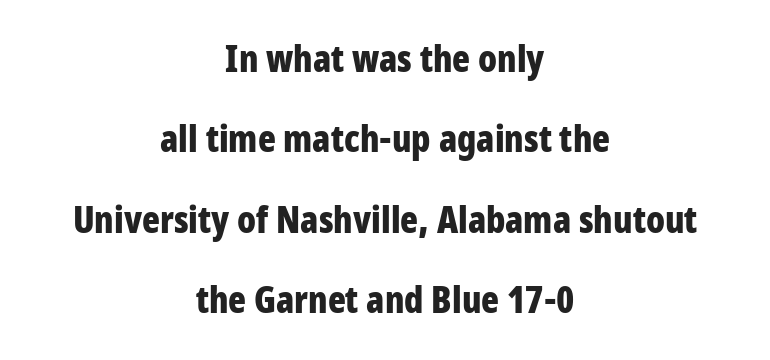
The image shows 37 px bold, condensed sans-serif type, upright; set centered, loose line spacing (2.17x), normal letter spacing, not underlined; low stroke contrast and a large x-height.
